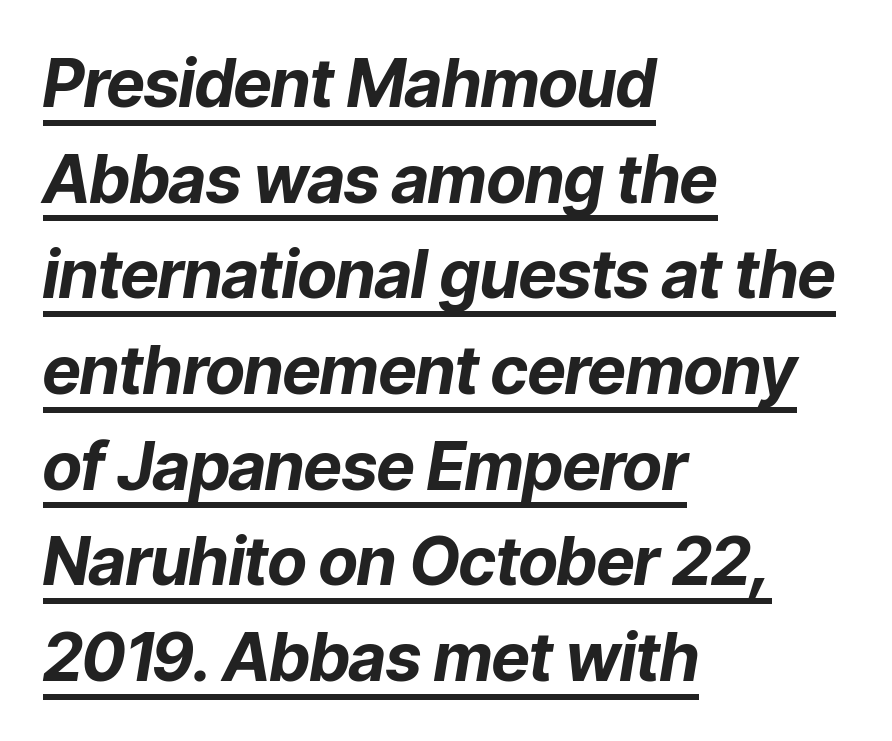
Q: Is the text bold? A: Yes.
Q: Is the text italic (slanted)? A: Yes, it leans right by about 9 degrees.
Q: Is the text underlined? A: Yes.
Q: How is the paragraph aligned? A: Left-aligned.
Q: Is the spacing between letters normal or unusually wide? A: Normal.
Q: Is the spacing between lines tight, normal or loose? A: Normal.
Q: Width (condensed, normal, or wide)? A: Normal.
Q: Stroke contrast? A: Low.
Q: x-height? A: Medium.
Q: Monospaced? A: No.
